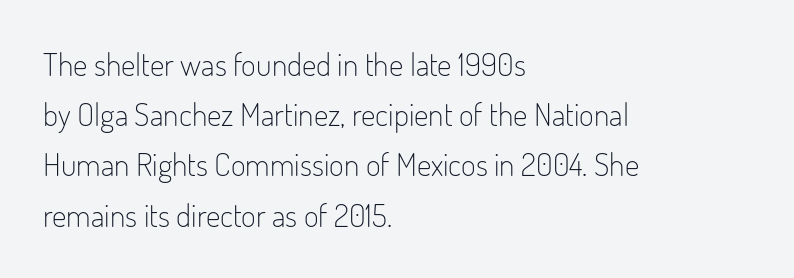
The image shows 32 px light, condensed sans-serif type, upright; set left-aligned, normal line spacing (1.57x), normal letter spacing, not underlined; low stroke contrast and a small x-height.
